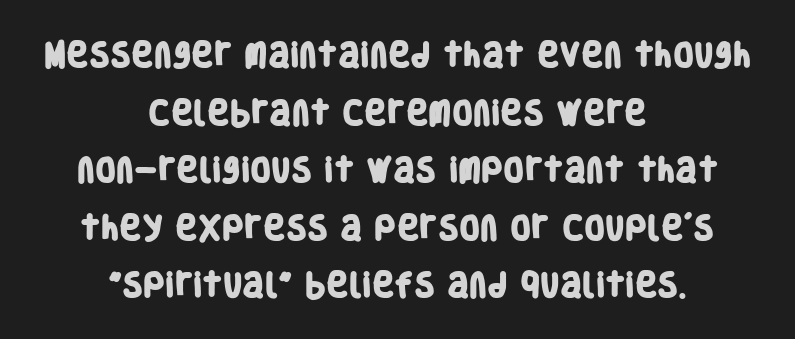
The image shows 27 px bold type; set centered, loose line spacing (2.13x), normal letter spacing, not underlined.
